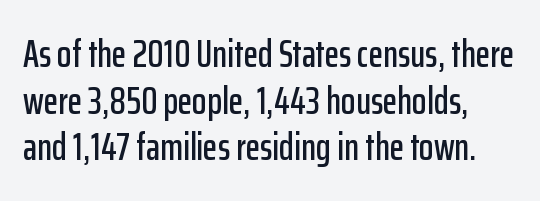
Q: Is the text italic (slanted)? A: No, it is upright.
Q: Is the typeface a serif or a sans-serif typeface? A: Sans-serif.
Q: Is the text underlined? A: No.
Q: Is the spacing between letters normal or unusually wide? A: Normal.
Q: Width (condensed, normal, or wide)? A: Condensed.
Q: Stroke contrast? A: Low.
Q: x-height? A: Medium.
Q: Monospaced? A: No.
